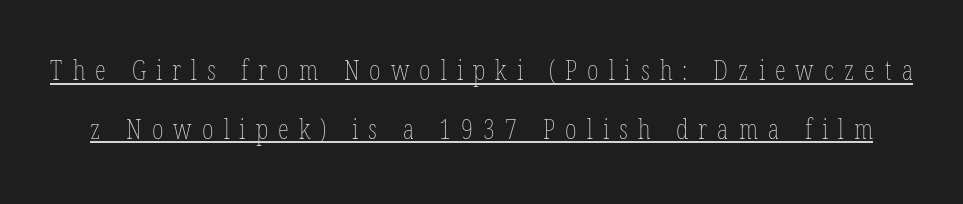
Q: Is the text bold? A: No.
Q: Is the text italic (slanted)? A: No, it is upright.
Q: Is the text underlined? A: Yes.
Q: Is the spacing between letters normal or unusually wide? A: Unusually wide.
Q: Is the spacing between lines tight, normal or loose? A: Loose.
Q: Width (condensed, normal, or wide)? A: Condensed.
Q: Stroke contrast? A: Low.
Q: x-height? A: Medium.
Q: Monospaced? A: No.
